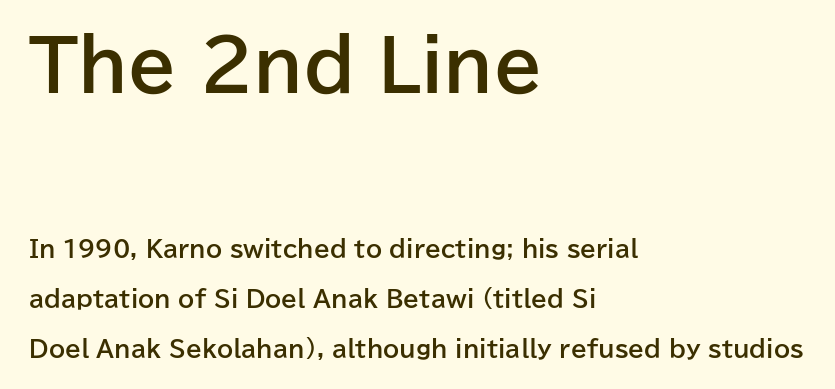
{"serif": "no", "italic": "no", "bold": "yes", "weight": "bold", "width": "normal", "stroke_contrast": "low", "x_height": "medium", "monospaced": "no", "underline": "no", "align": "left", "line_spacing": "loose", "line_spacing_ratio": 2.16, "letter_spacing": "normal", "letter_spacing_em": 0.0, "larger_block": "first", "size_ratio": 3.04, "glyph_px": 70}
